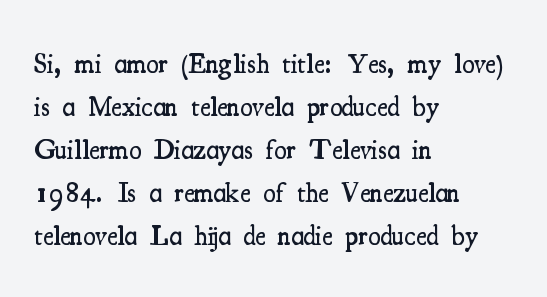
The baseline area is clear. Words appear dense and cohesive because spacing is normal. Layout note: lines flush left. If you measured baseline to baseline, you'd find a middling distance.
